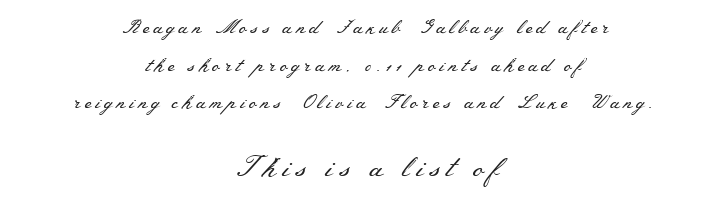
The image shows 28 px regular-weight, wide serif type; set centered, loose line spacing (1.98x), unusually wide letter spacing (+0.2 em), not underlined; the second (bottom) block is 1.47x larger; medium stroke contrast and a small x-height.
